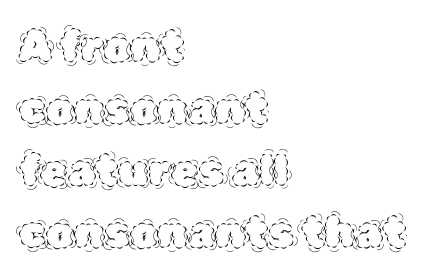
Q: Is the text bold? A: No.
Q: Is the text italic (slanted)? A: No, it is upright.
Q: Is the text underlined? A: No.
Q: How is the paragraph aligned? A: Left-aligned.
Q: Is the spacing between letters normal or unusually wide? A: Normal.
Q: Is the spacing between lines tight, normal or loose? A: Normal.
Q: Width (condensed, normal, or wide)? A: Normal.
Q: x-height? A: Large.
Q: Monospaced? A: No.
